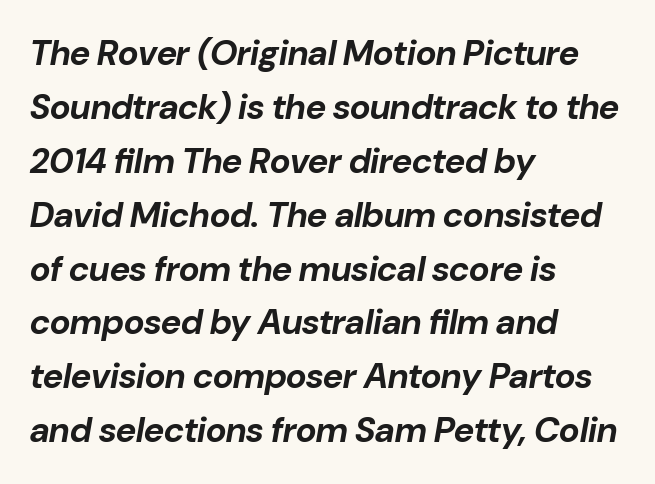
This sample has the flowing, uneven cadence of proportional lettering. Its strokes are broad and dark, the hallmark of bold type. The paragraph has a hard left edge and a soft right edge. Quick note: italic.
